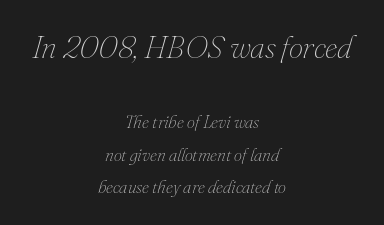
The passage shown leans; its letterforms are oblique. Tracking value appears to be zero — textbook default spacing. Character widths vary here, with narrow letters taking less room than wide ones. Any mark beneath the type? The region is blank. Between these two stacked blocks, the higher one wins on size. The lines in this sample share a center point and differ in where they start and stop.
